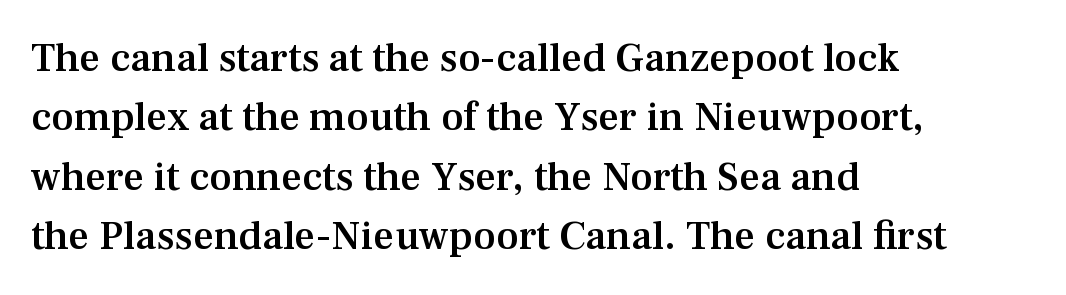
Q: Is the text bold? A: Semi-bold.
Q: Is the text italic (slanted)? A: No, it is upright.
Q: Is the typeface a serif or a sans-serif typeface? A: Serif.
Q: Is the text underlined? A: No.
Q: How is the paragraph aligned? A: Left-aligned.
Q: Is the spacing between letters normal or unusually wide? A: Normal.
Q: Is the spacing between lines tight, normal or loose? A: Normal.
Q: Width (condensed, normal, or wide)? A: Normal.
Q: Stroke contrast? A: Medium.
Q: x-height? A: Medium.
Q: Monospaced? A: No.
